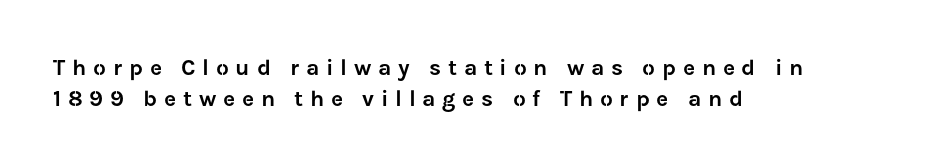
{"italic": "no", "underline": "no", "align": "left", "line_spacing": "normal", "line_spacing_ratio": 1.34, "letter_spacing": "wide", "letter_spacing_em": 0.29, "glyph_px": 23}
